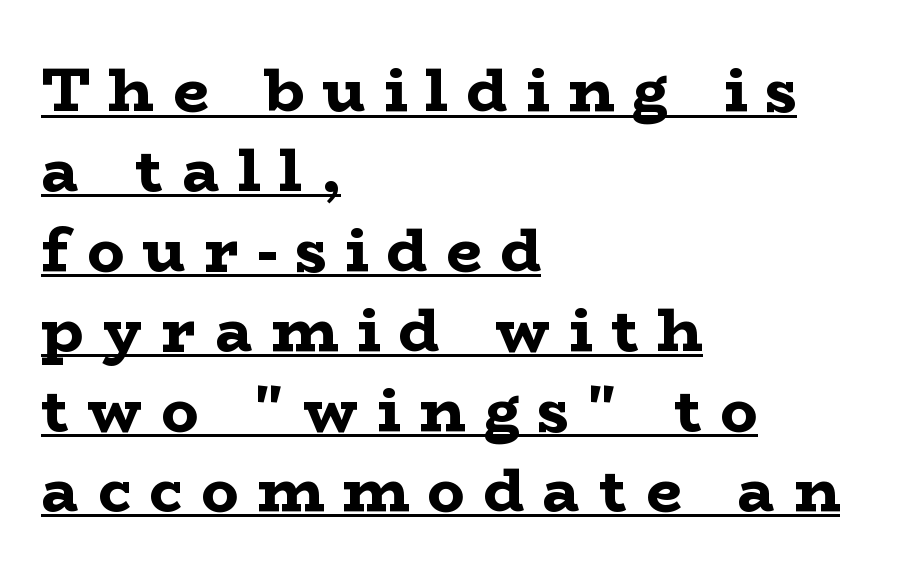
{"serif": "yes", "italic": "no", "bold": "yes", "weight": "bold", "width": "wide", "stroke_contrast": "low", "x_height": "medium", "monospaced": "no", "underline": "yes", "align": "left", "line_spacing": "normal", "line_spacing_ratio": 1.29, "letter_spacing": "wide", "letter_spacing_em": 0.3, "glyph_px": 62}
